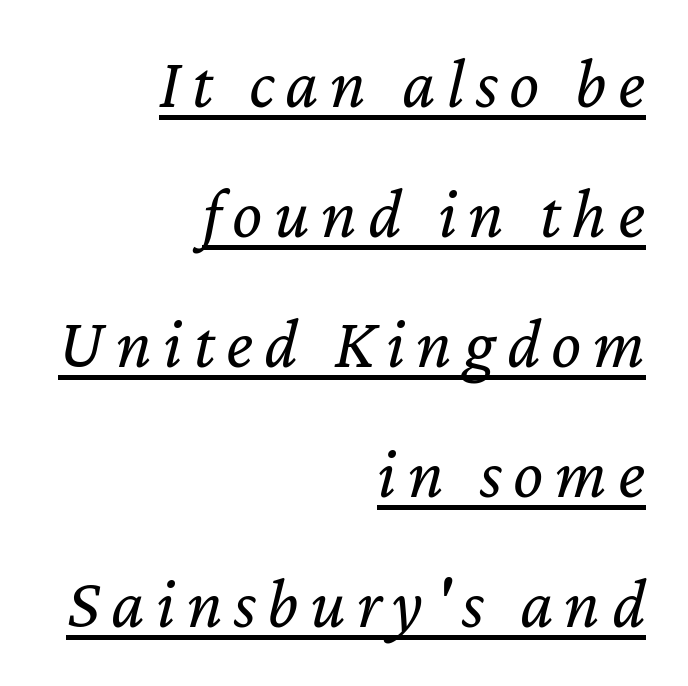
These characters rest on top of a visible drawn line. Do the characters align in a grid? No, the font is proportional. Stroke thickness stays within the range of a standard reading face or lighter. Which margin do the lines hug? The right one — the left edge is uneven. This sample uses an oblique cut, with every glyph tilted off the vertical.
